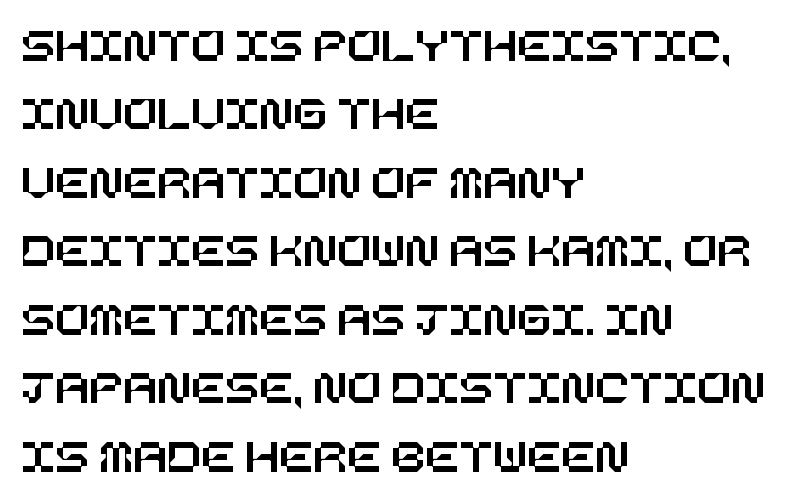
{"italic": "no", "width": "normal", "stroke_contrast": "low", "x_height": "large", "underline": "no", "align": "left", "line_spacing": "normal", "line_spacing_ratio": 1.37, "letter_spacing": "normal", "letter_spacing_em": 0.0, "glyph_px": 50}
